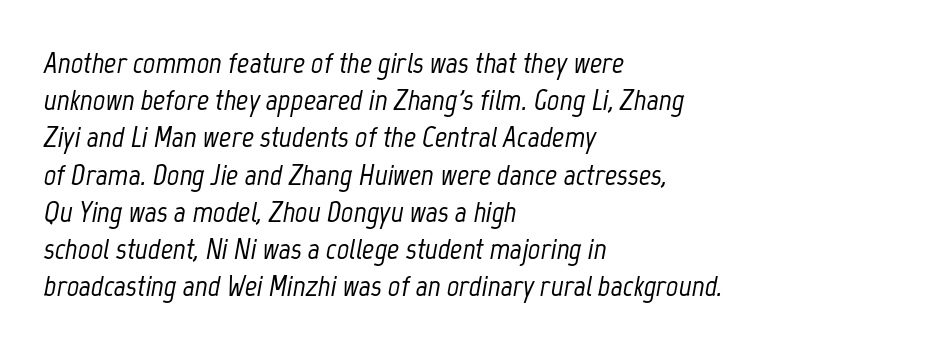
{"italic": "yes", "lean": "right", "slant_degrees": 12, "width": "condensed", "stroke_contrast": "low", "x_height": "medium", "monospaced": "no", "underline": "no", "align": "left", "line_spacing_ratio": 1.24, "letter_spacing": "normal", "letter_spacing_em": 0.0, "glyph_px": 30}
